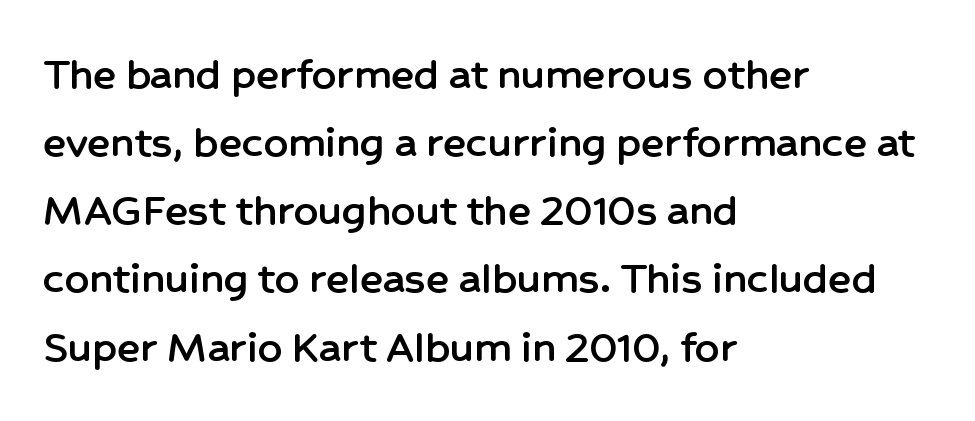
Examine the stroke ends and you'll find no serifs. Vertical spacing — default. A typesetter would call this proportional, since set widths differ per character. There is no visible air inserted between adjacent glyphs. Just letters on the line, the space beneath them empty. In terms of posture, this sample is upright.
